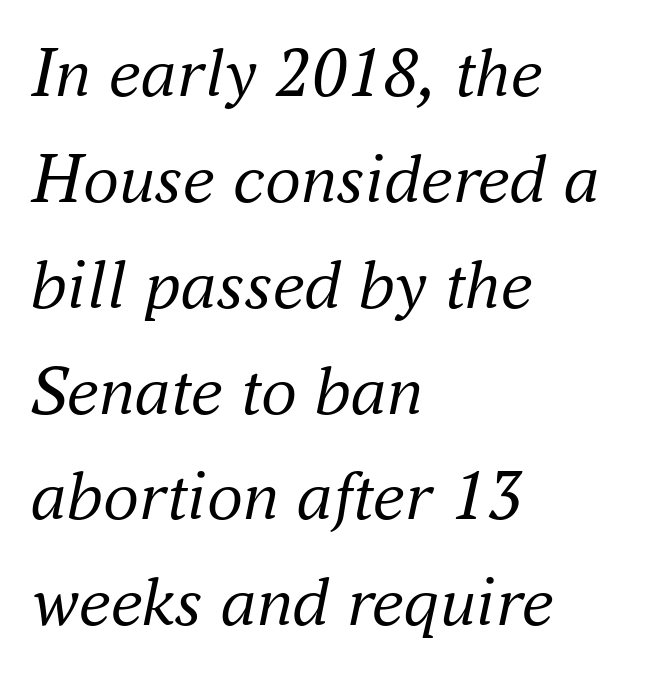
{"serif": "yes", "italic": "yes", "lean": "right", "slant_degrees": 16, "bold": "no", "weight": "regular", "width": "normal", "stroke_contrast": "medium", "x_height": "small", "monospaced": "no", "underline": "no", "align": "left", "line_spacing": "normal", "line_spacing_ratio": 1.47, "letter_spacing": "normal", "letter_spacing_em": 0.0, "glyph_px": 72}
